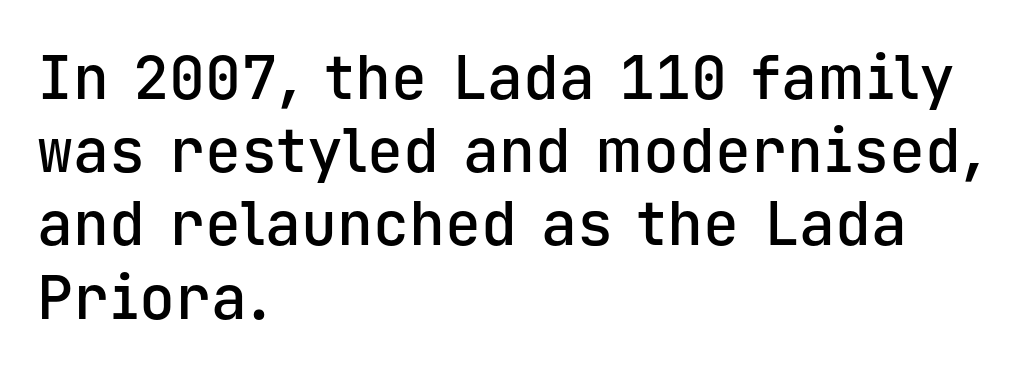
Glyph-to-glyph distance matches everyday printed text. In terms of posture, this sample is upright. The strip under each line holds only bare page. The text was rendered using a sans face with plain stroke endings. Fixed-width glyphs throughout — classic coding-font behaviour. The typesetter chose a ragged-right arrangement here.
